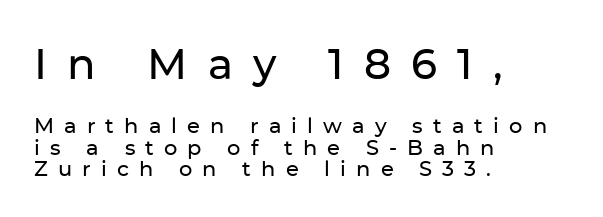
Q: Is the text italic (slanted)? A: No, it is upright.
Q: Is the typeface a serif or a sans-serif typeface? A: Sans-serif.
Q: Is the text underlined? A: No.
Q: How is the paragraph aligned? A: Left-aligned.
Q: Is the spacing between letters normal or unusually wide? A: Unusually wide.
Q: Is the spacing between lines tight, normal or loose? A: Tight.
Q: Which block of text is set in a larger size, the first (top) or the second (bottom)? A: The first (top) one.
Q: Width (condensed, normal, or wide)? A: Normal.
Q: Stroke contrast? A: Low.
Q: x-height? A: Medium.
Q: Monospaced? A: No.
